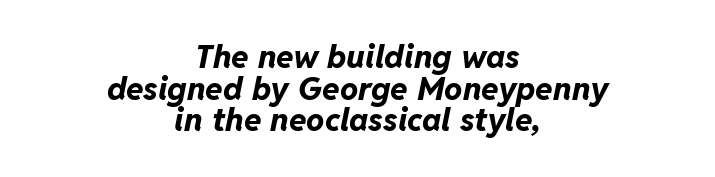
{"italic": "yes", "lean": "right", "slant_degrees": 11, "bold": "yes", "weight": "bold", "width": "normal", "stroke_contrast": "low", "x_height": "medium", "monospaced": "no", "underline": "no", "align": "center", "line_spacing": "tight", "line_spacing_ratio": 0.99, "letter_spacing": "normal", "letter_spacing_em": 0.0, "glyph_px": 32}
